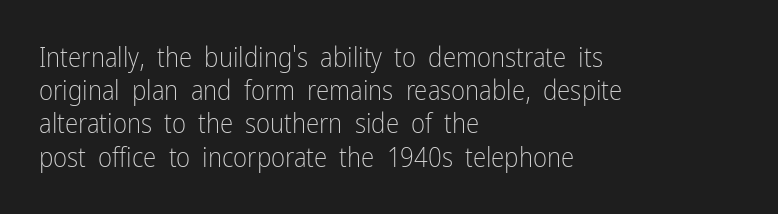
The zone under the glyphs is completely vacant. The passage is arranged the way most books set body copy — flush left. The type sits square on the baseline with zero lean. Weight: in the light-to-regular range. In terms of letterspacing, this is plain default setting.
